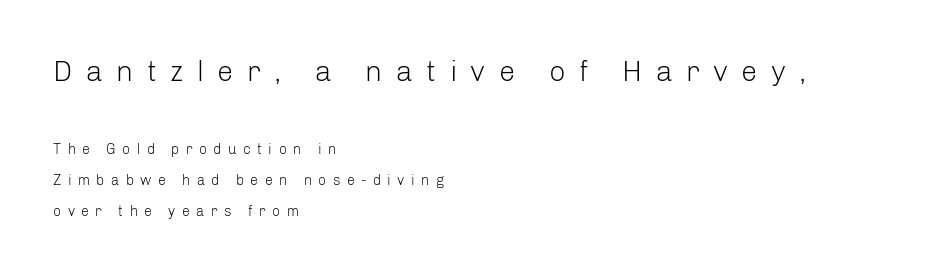
{"serif": "no", "italic": "no", "bold": "no", "weight": "light", "width": "normal", "stroke_contrast": "low", "x_height": "medium", "monospaced": "no", "underline": "no", "align": "left", "line_spacing": "loose", "line_spacing_ratio": 2.21, "letter_spacing": "wide", "letter_spacing_em": 0.46, "larger_block": "first", "size_ratio": 2.07, "glyph_px": 29}
